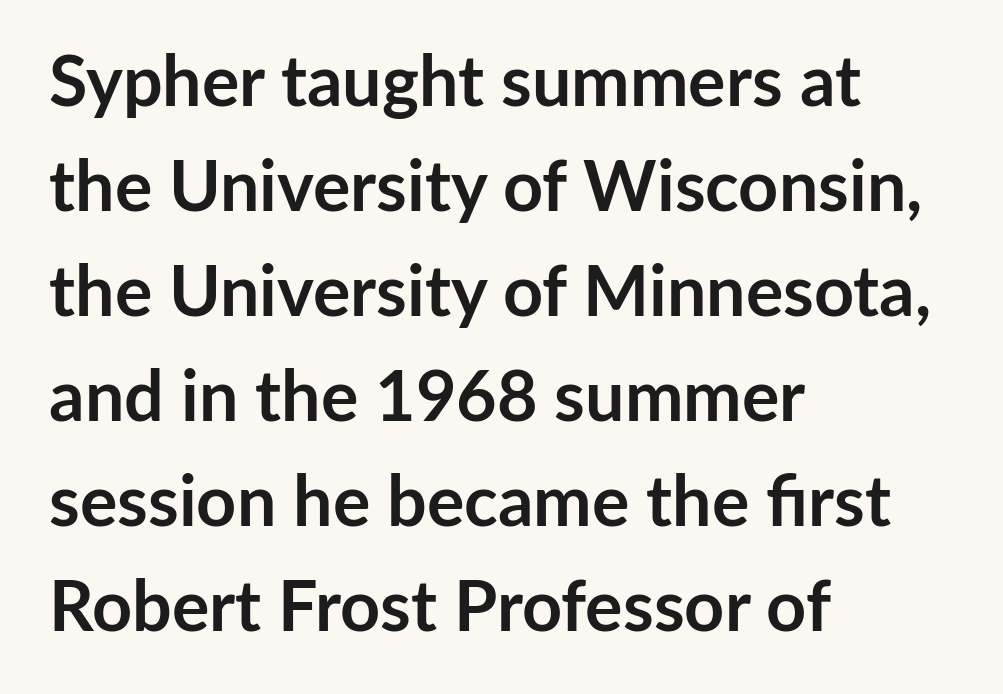
Q: Is the text bold? A: Yes.
Q: Is the text italic (slanted)? A: No, it is upright.
Q: Is the typeface a serif or a sans-serif typeface? A: Sans-serif.
Q: Is the text underlined? A: No.
Q: How is the paragraph aligned? A: Left-aligned.
Q: Is the spacing between letters normal or unusually wide? A: Normal.
Q: Is the spacing between lines tight, normal or loose? A: Normal.
Q: Width (condensed, normal, or wide)? A: Normal.
Q: Stroke contrast? A: Low.
Q: x-height? A: Medium.
Q: Monospaced? A: No.
